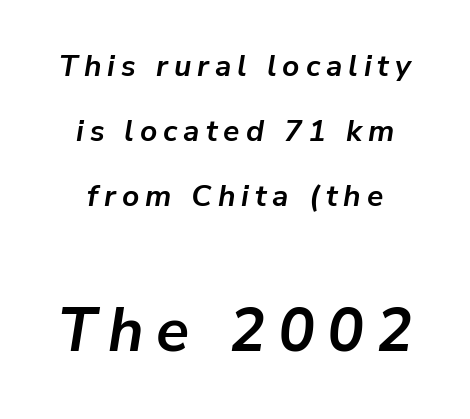
{"italic": "yes", "lean": "right", "slant_degrees": 9, "bold": "yes", "weight": "semibold", "width": "normal", "stroke_contrast": "low", "x_height": "medium", "monospaced": "no", "underline": "no", "align": "center", "line_spacing": "loose", "line_spacing_ratio": 2.17, "letter_spacing": "wide", "letter_spacing_em": 0.2, "larger_block": "second", "size_ratio": 2.03, "glyph_px": 61}
